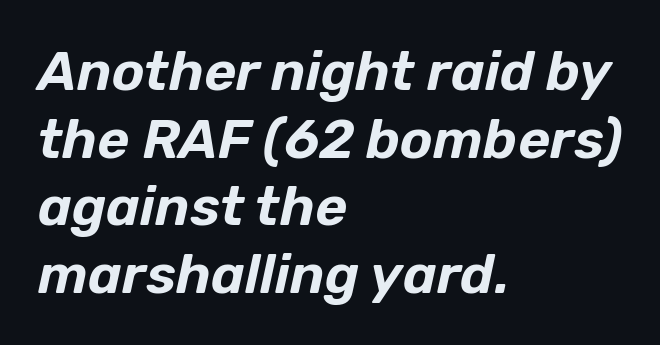
Q: Is the text italic (slanted)? A: Yes, it leans right by about 12 degrees.
Q: Is the text underlined? A: No.
Q: How is the paragraph aligned? A: Left-aligned.
Q: Is the spacing between letters normal or unusually wide? A: Normal.
Q: Width (condensed, normal, or wide)? A: Normal.
Q: Stroke contrast? A: Low.
Q: x-height? A: Medium.
Q: Monospaced? A: No.
